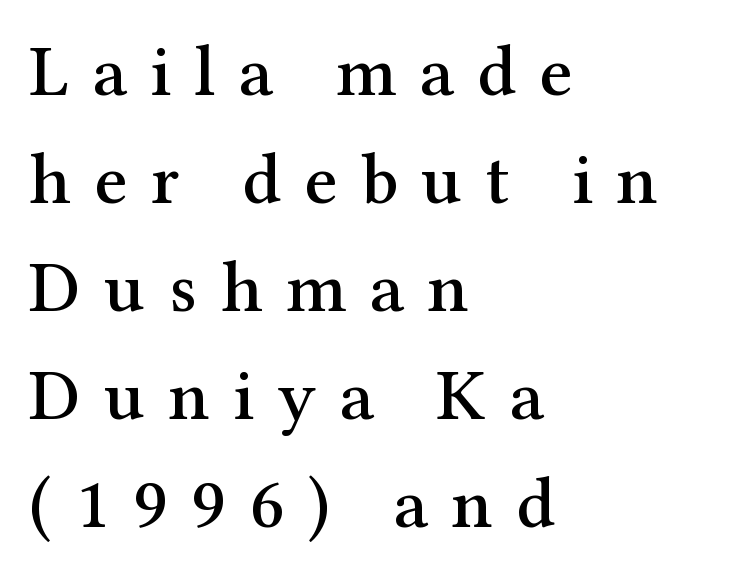
Think of a printed novel: that variable character pitch is what you see here. The words here are not underlined. The typesetter chose a ragged-right arrangement here. Note: serifs present on the glyphs.
